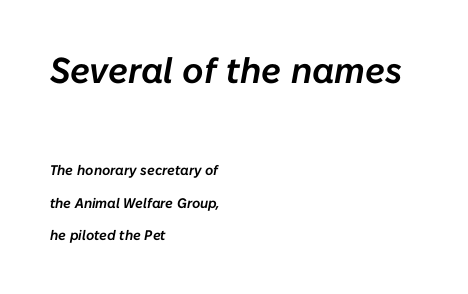
An italicized treatment has been applied to the whole sample. This sample trades compactness for vertical openness between lines. Type size steps down from the first block to the second. No word sits above an underline.
